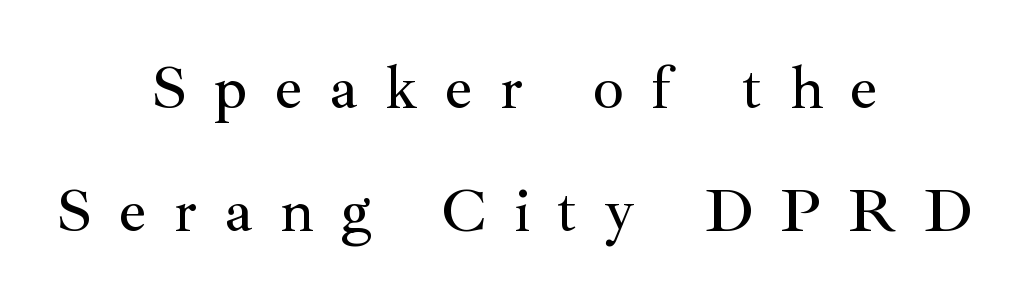
The image shows 62 px serif type, upright; set centered, loose line spacing (1.99x), unusually wide letter spacing (+0.43 em), not underlined; medium stroke contrast and a small x-height.
